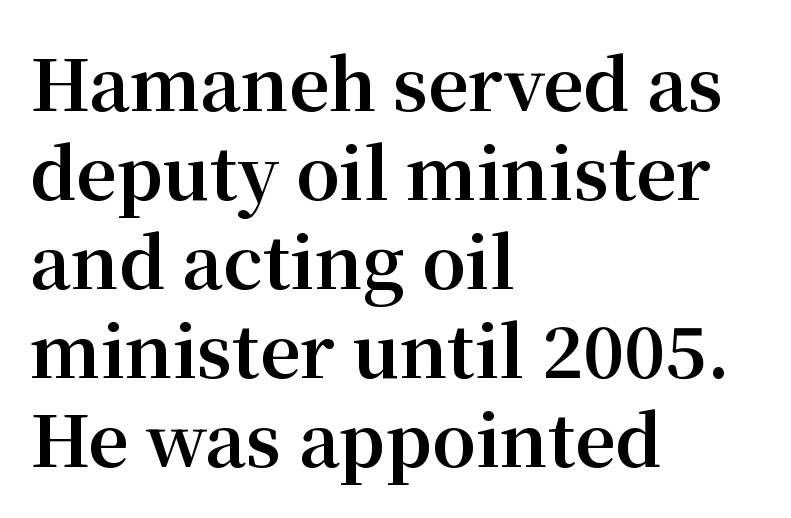
{"serif": "yes", "italic": "no", "bold": "yes", "weight": "bold", "width": "normal", "stroke_contrast": "medium", "x_height": "medium", "monospaced": "no", "underline": "no", "align": "left", "line_spacing": "normal", "line_spacing_ratio": 1.27, "letter_spacing": "normal", "letter_spacing_em": 0.0, "glyph_px": 70}
